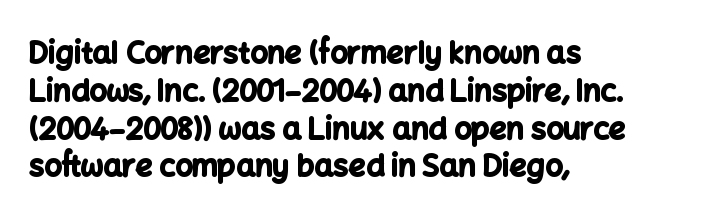
The rendering uses natural spacing where letterforms have individual widths. The glyphs have the mass of a bold cut. The letters stand upright; this is a roman face. Line spacing here is normal.
